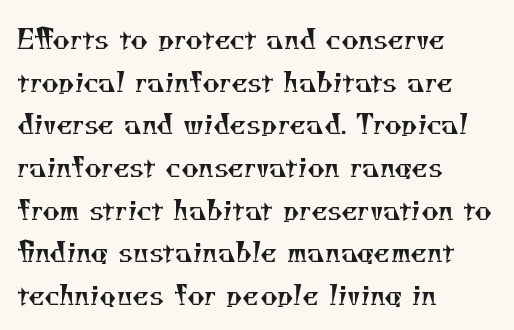
The image shows 27 px text type; set left-aligned, normal line spacing (1.58x), normal letter spacing, not underlined.
